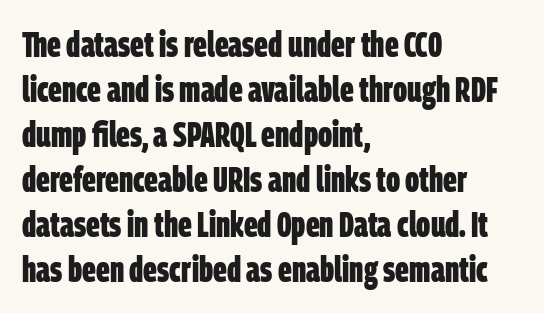
Q: Is the text bold? A: Yes.
Q: Is the typeface a serif or a sans-serif typeface? A: Sans-serif.
Q: Is the text underlined? A: No.
Q: How is the paragraph aligned? A: Left-aligned.
Q: Is the spacing between letters normal or unusually wide? A: Normal.
Q: Is the spacing between lines tight, normal or loose? A: Normal.
Q: Width (condensed, normal, or wide)? A: Condensed.
Q: Stroke contrast? A: Low.
Q: x-height? A: Large.
Q: Monospaced? A: No.
